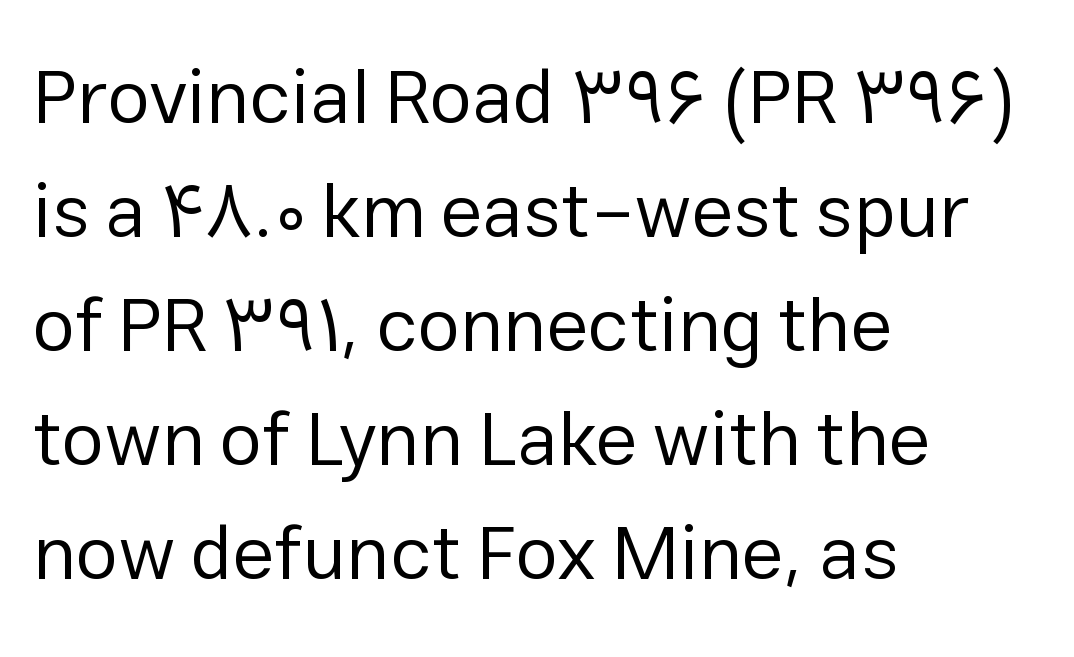
Notice how descenders clear the ascenders below comfortably — that's standard leading. The rag falls on the right side of this text block. The strokes are not fattened; the text isn't bold. The letters advance in unequal steps, a hallmark of proportional type.
